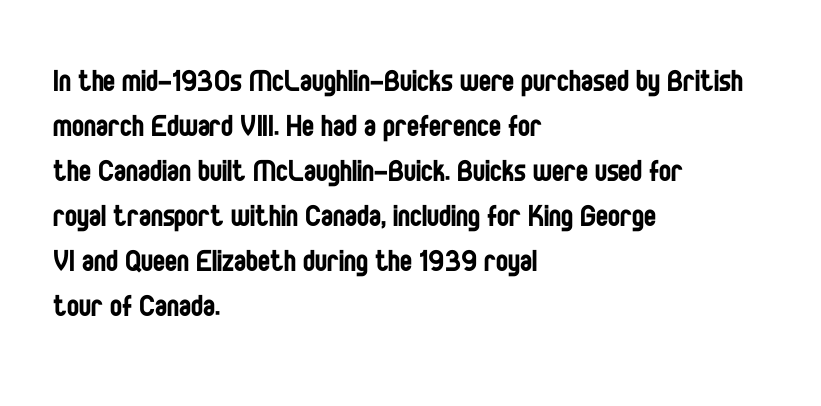
The image shows 36 px regular-weight, condensed sans-serif type, upright; set left-aligned, normal line spacing (1.25x), normal letter spacing, not underlined; low stroke contrast and a large x-height.
